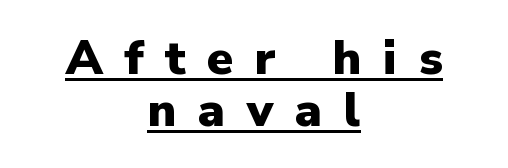
The image shows 48 px heavy sans-serif type, upright; set centered, tight line spacing (1.08x), unusually wide letter spacing (+0.45 em), underlined; low stroke contrast and a medium x-height.
